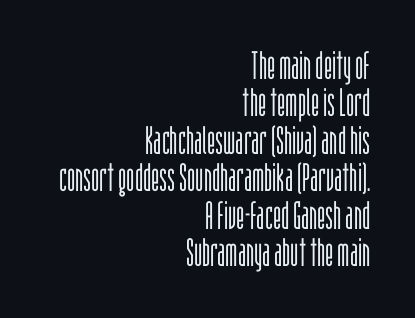
Q: Is the text bold? A: No.
Q: Is the text italic (slanted)? A: No, it is upright.
Q: Is the typeface a serif or a sans-serif typeface? A: Sans-serif.
Q: Is the text underlined? A: No.
Q: How is the paragraph aligned? A: Right-aligned.
Q: Is the spacing between letters normal or unusually wide? A: Normal.
Q: Is the spacing between lines tight, normal or loose? A: Tight.
Q: Width (condensed, normal, or wide)? A: Condensed.
Q: Stroke contrast? A: Low.
Q: x-height? A: Large.
Q: Monospaced? A: No.
